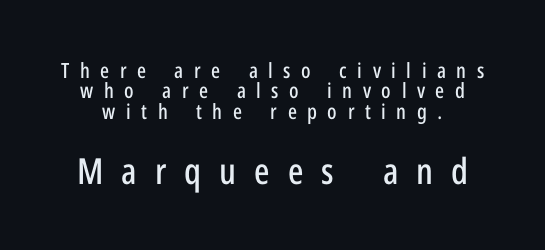
Q: Is the text italic (slanted)? A: No, it is upright.
Q: Is the typeface a serif or a sans-serif typeface? A: Sans-serif.
Q: Is the text underlined? A: No.
Q: Is the spacing between letters normal or unusually wide? A: Unusually wide.
Q: Is the spacing between lines tight, normal or loose? A: Tight.
Q: Which block of text is set in a larger size, the first (top) or the second (bottom)? A: The second (bottom) one.
Q: Width (condensed, normal, or wide)? A: Condensed.
Q: Stroke contrast? A: Low.
Q: x-height? A: Medium.
Q: Monospaced? A: No.
